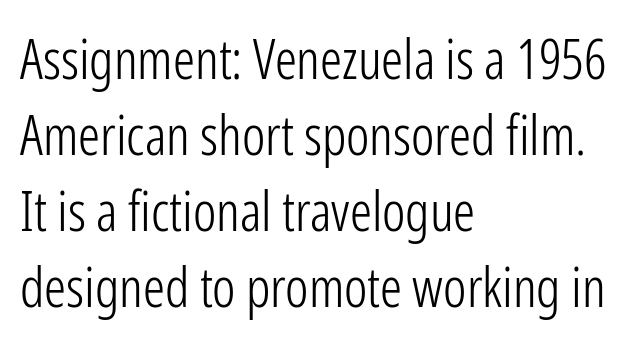
Q: Is the text bold? A: No.
Q: Is the text italic (slanted)? A: No, it is upright.
Q: Is the typeface a serif or a sans-serif typeface? A: Sans-serif.
Q: Is the text underlined? A: No.
Q: How is the paragraph aligned? A: Left-aligned.
Q: Is the spacing between letters normal or unusually wide? A: Normal.
Q: Is the spacing between lines tight, normal or loose? A: Normal.
Q: Width (condensed, normal, or wide)? A: Condensed.
Q: Stroke contrast? A: Low.
Q: x-height? A: Medium.
Q: Monospaced? A: No.
